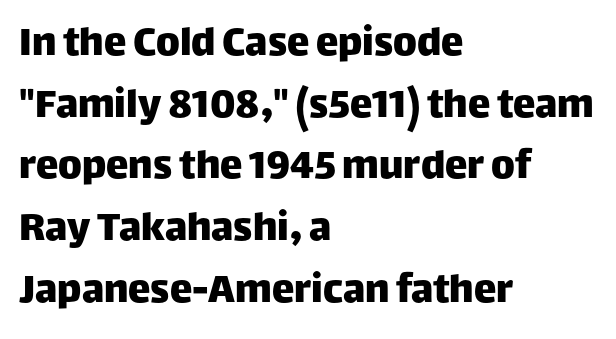
Q: Is the text italic (slanted)? A: No, it is upright.
Q: Is the typeface a serif or a sans-serif typeface? A: Sans-serif.
Q: Is the text underlined? A: No.
Q: How is the paragraph aligned? A: Left-aligned.
Q: Is the spacing between letters normal or unusually wide? A: Normal.
Q: Is the spacing between lines tight, normal or loose? A: Normal.
Q: Width (condensed, normal, or wide)? A: Normal.
Q: Stroke contrast? A: Low.
Q: x-height? A: Large.
Q: Monospaced? A: No.
